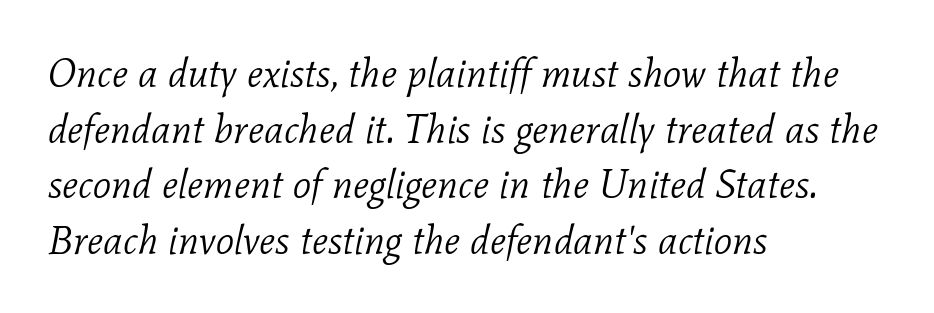
Q: Is the text bold? A: No.
Q: Is the text italic (slanted)? A: Yes, it leans right by about 11 degrees.
Q: Is the typeface a serif or a sans-serif typeface? A: Serif.
Q: Is the text underlined? A: No.
Q: How is the paragraph aligned? A: Left-aligned.
Q: Is the spacing between letters normal or unusually wide? A: Normal.
Q: Is the spacing between lines tight, normal or loose? A: Normal.
Q: Width (condensed, normal, or wide)? A: Normal.
Q: Stroke contrast? A: Low.
Q: x-height? A: Medium.
Q: Monospaced? A: No.
